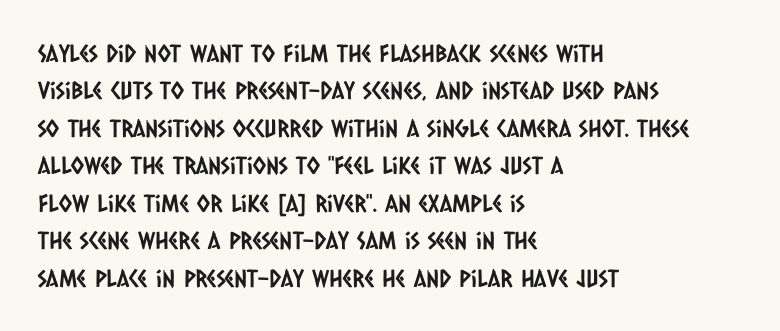
Has an underline been added? It has not. Vertical spacing — default. The lines are quadded left. No extra tracking has been applied to these lines.
